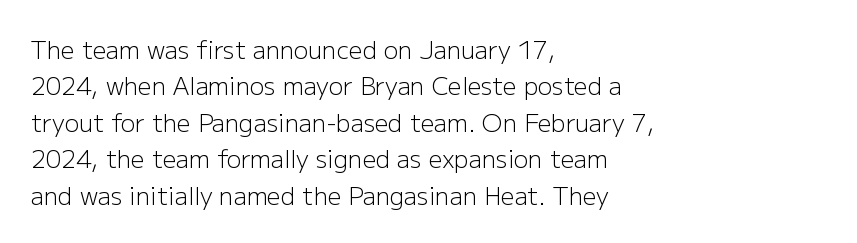
{"italic": "no", "bold": "no", "underline": "no", "align": "left", "line_spacing": "normal", "line_spacing_ratio": 1.52, "letter_spacing": "normal", "letter_spacing_em": 0.0, "glyph_px": 24}
